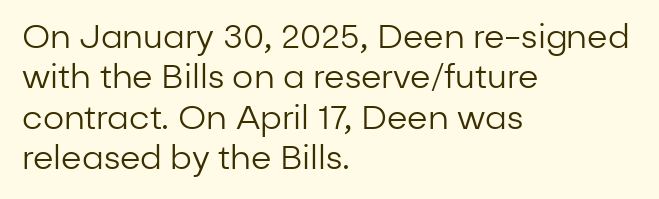
Decoration check: the copy has no underline. Note: no serifs on the glyphs. Notice how the stems are strictly vertical — no italics here. Reading down the block, your eye returns to a fixed left position each line.
